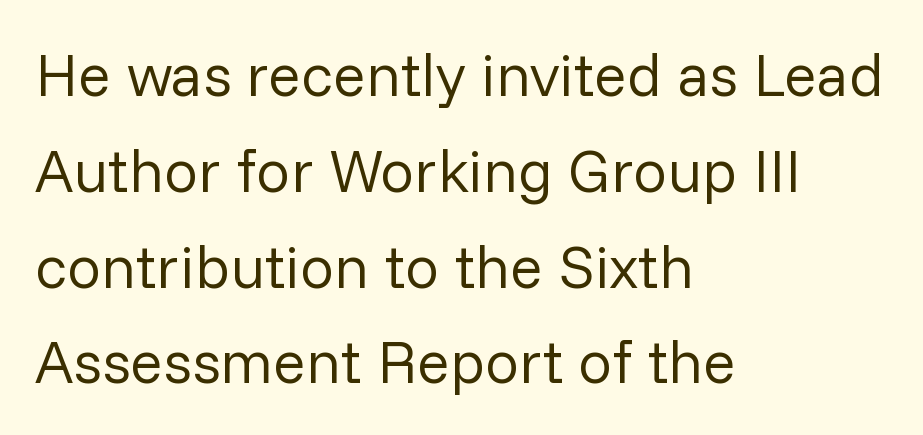
Q: Is the text bold? A: No.
Q: Is the text italic (slanted)? A: No, it is upright.
Q: Is the typeface a serif or a sans-serif typeface? A: Sans-serif.
Q: Is the text underlined? A: No.
Q: How is the paragraph aligned? A: Left-aligned.
Q: Is the spacing between letters normal or unusually wide? A: Normal.
Q: Is the spacing between lines tight, normal or loose? A: Normal.
Q: Width (condensed, normal, or wide)? A: Normal.
Q: Stroke contrast? A: Low.
Q: x-height? A: Medium.
Q: Monospaced? A: No.
